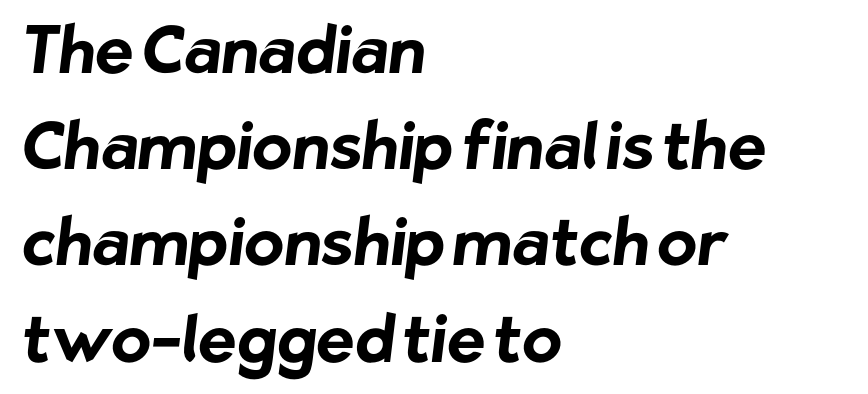
Q: Is the text bold? A: Yes.
Q: Is the typeface a serif or a sans-serif typeface? A: Sans-serif.
Q: Is the text underlined? A: No.
Q: How is the paragraph aligned? A: Left-aligned.
Q: Is the spacing between letters normal or unusually wide? A: Normal.
Q: Is the spacing between lines tight, normal or loose? A: Normal.
Q: Width (condensed, normal, or wide)? A: Normal.
Q: Stroke contrast? A: Low.
Q: x-height? A: Medium.
Q: Monospaced? A: No.
